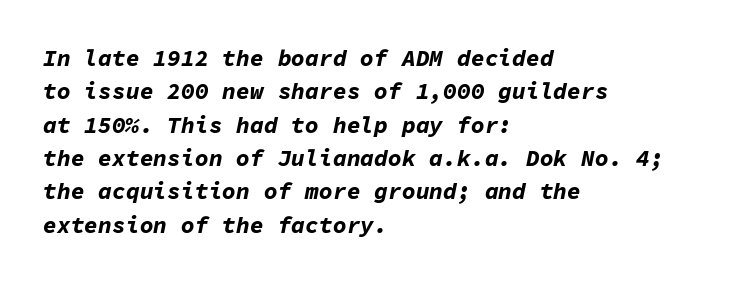
Q: Is the text bold? A: Yes.
Q: Is the text italic (slanted)? A: Yes, it leans right by about 11 degrees.
Q: Is the text underlined? A: No.
Q: How is the paragraph aligned? A: Left-aligned.
Q: Is the spacing between letters normal or unusually wide? A: Normal.
Q: Is the spacing between lines tight, normal or loose? A: Normal.
